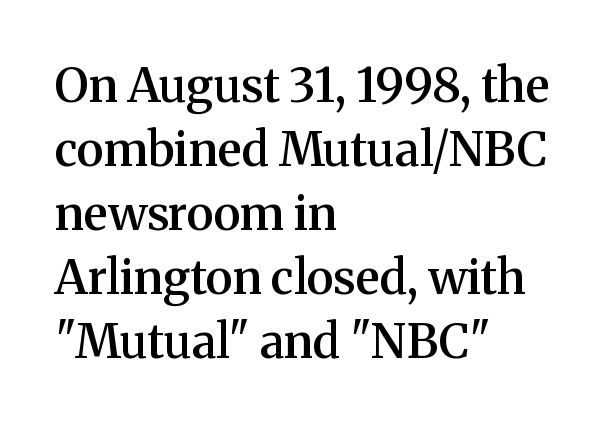
{"serif": "yes", "italic": "no", "bold": "semi", "weight": "semibold", "width": "normal", "stroke_contrast": "medium", "x_height": "medium", "monospaced": "no", "underline": "no", "align": "left", "line_spacing": "normal", "line_spacing_ratio": 1.36, "letter_spacing": "normal", "letter_spacing_em": 0.0, "glyph_px": 47}
